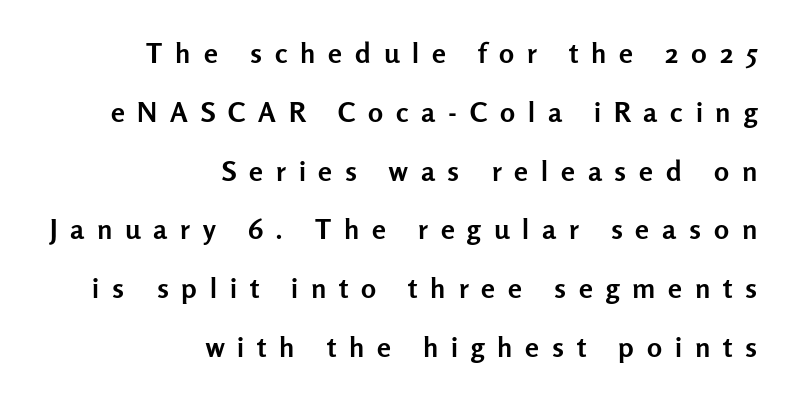
Unlike italic type, these characters show no tilt at all. Is this a sans? Yes — the strokes have no serifs. The rendering inserts visible extra space after every character. The vertical gap from one line to the next is large. Varying glyph widths throughout — classic text-font behaviour. Weight check: bold — yes, fully.
